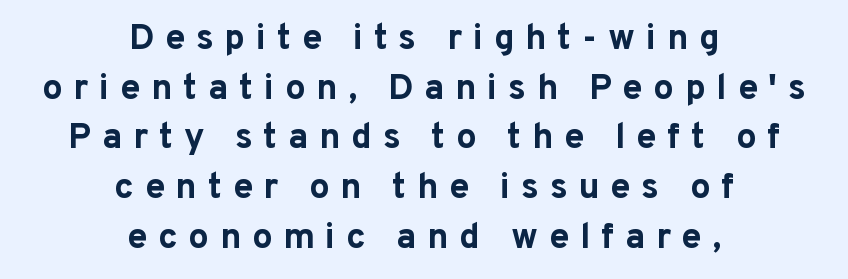
The image shows 36 px bold sans-serif type, upright; set centered, normal line spacing (1.38x), unusually wide letter spacing (+0.3 em), not underlined; low stroke contrast and a medium x-height.
